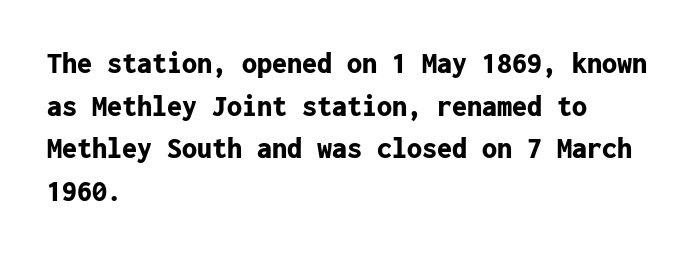
The image shows 30 px bold sans-serif type, upright, monospaced; set left-aligned, normal line spacing (1.42x), normal letter spacing, not underlined; low stroke contrast and a medium x-height.
